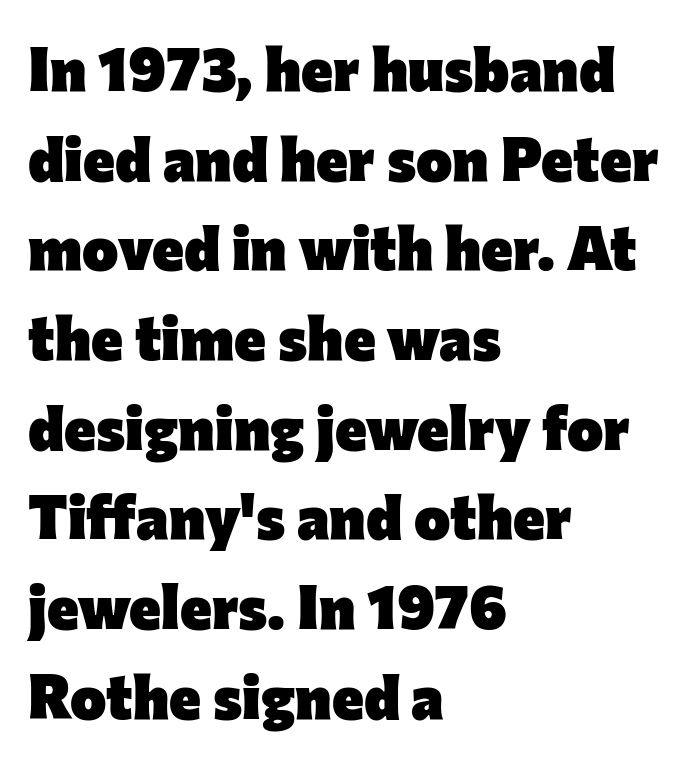
The image shows 61 px heavy sans-serif type, upright; set left-aligned, normal line spacing (1.47x), normal letter spacing, not underlined; low stroke contrast and a medium x-height.
